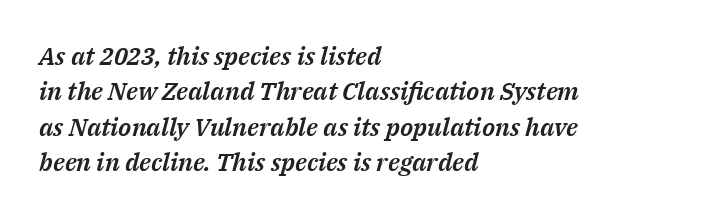
Q: Is the text italic (slanted)? A: Yes, it leans right by about 14 degrees.
Q: Is the text underlined? A: No.
Q: How is the paragraph aligned? A: Left-aligned.
Q: Is the spacing between letters normal or unusually wide? A: Normal.
Q: Is the spacing between lines tight, normal or loose? A: Normal.
